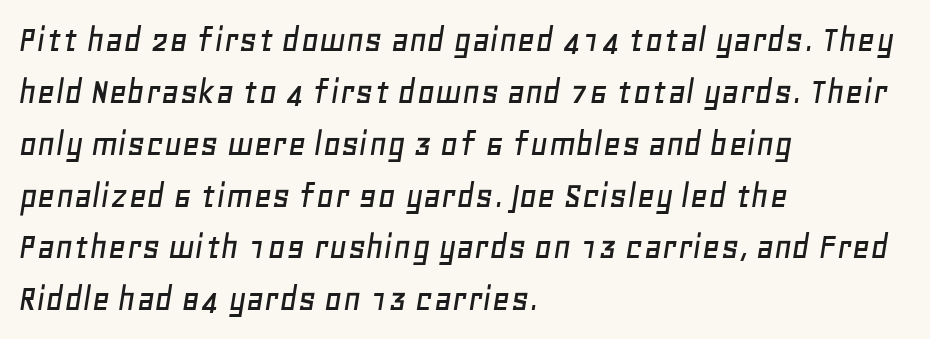
Q: Is the text italic (slanted)? A: Yes, it leans right by about 11 degrees.
Q: Is the text underlined? A: No.
Q: How is the paragraph aligned? A: Left-aligned.
Q: Is the spacing between letters normal or unusually wide? A: Normal.
Q: Is the spacing between lines tight, normal or loose? A: Normal.
Q: Width (condensed, normal, or wide)? A: Normal.
Q: Stroke contrast? A: Low.
Q: x-height? A: Large.
Q: Monospaced? A: No.
